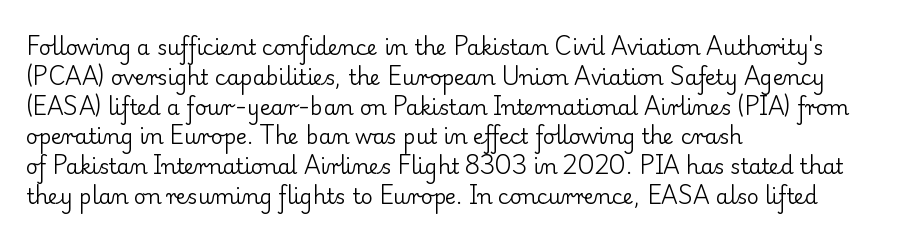
The image shows 21 px text type, upright; set left-aligned, normal line spacing (1.42x), normal letter spacing, not underlined.
